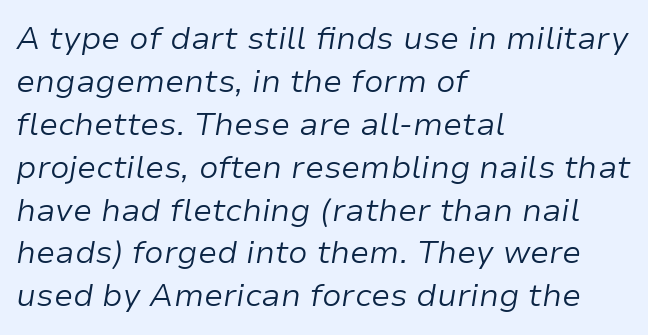
Q: Is the text bold? A: No.
Q: Is the text italic (slanted)? A: Yes, it leans right by about 9 degrees.
Q: Is the text underlined? A: No.
Q: How is the paragraph aligned? A: Left-aligned.
Q: Is the spacing between letters normal or unusually wide? A: Normal.
Q: Is the spacing between lines tight, normal or loose? A: Normal.
Q: Width (condensed, normal, or wide)? A: Normal.
Q: Stroke contrast? A: Low.
Q: x-height? A: Medium.
Q: Monospaced? A: No.
